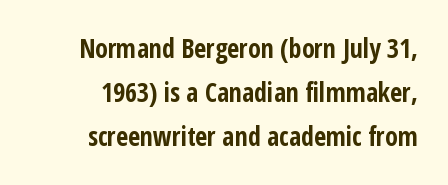
The image shows 26 px bold type, upright; set normal line spacing (1.7x), normal letter spacing, not underlined.
